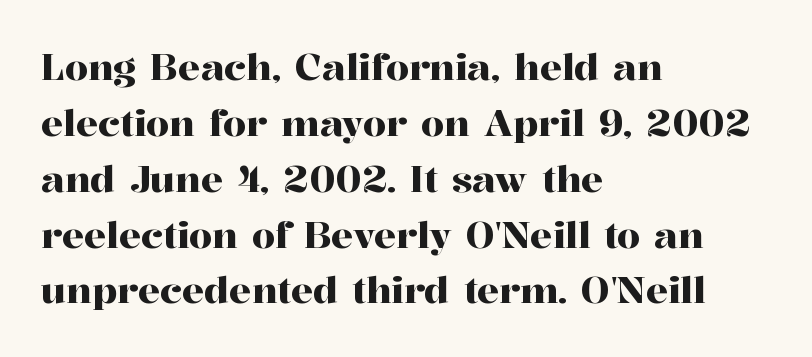
The image shows 37 px serif type, upright; set left-aligned, normal line spacing (1.51x), normal letter spacing, not underlined; high stroke contrast and a medium x-height.
